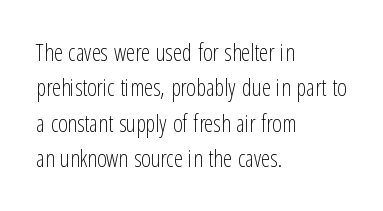
The face looks like a standard text weight, possibly lighter. Vertical strokes here are truly vertical. These lines keep a tight, regular rhythm from letter to letter. Leading matches the norm, producing a regular column. Left-aligned paragraph, ragged on the right. The space directly below the letters is spotless.
